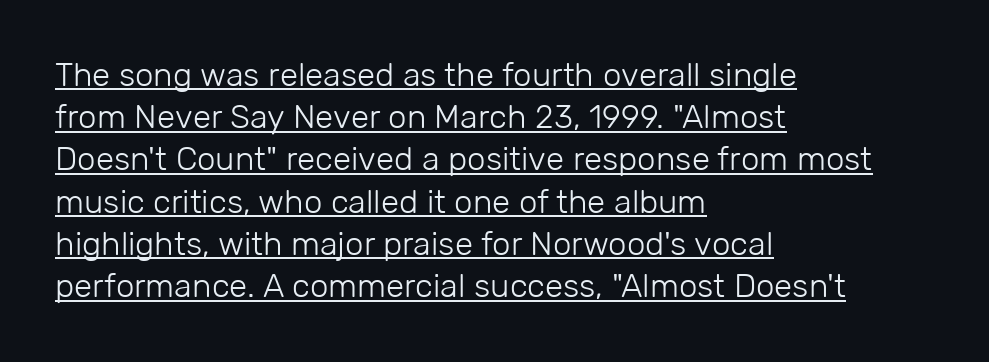
{"serif": "no", "italic": "no", "bold": "no", "weight": "light", "width": "normal", "stroke_contrast": "low", "x_height": "medium", "monospaced": "no", "underline": "yes", "align": "left", "line_spacing": "normal", "line_spacing_ratio": 1.28, "letter_spacing": "normal", "letter_spacing_em": 0.0, "glyph_px": 33}
